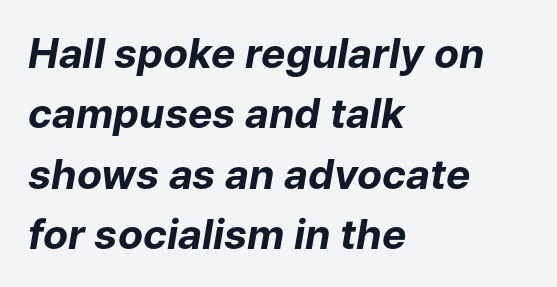
{"italic": "yes", "lean": "right", "slant_degrees": 9, "bold": "yes", "weight": "bold", "width": "normal", "stroke_contrast": "low", "x_height": "medium", "monospaced": "no", "underline": "no", "align": "left", "line_spacing": "normal", "line_spacing_ratio": 1.47, "letter_spacing": "normal", "letter_spacing_em": 0.0, "glyph_px": 41}
